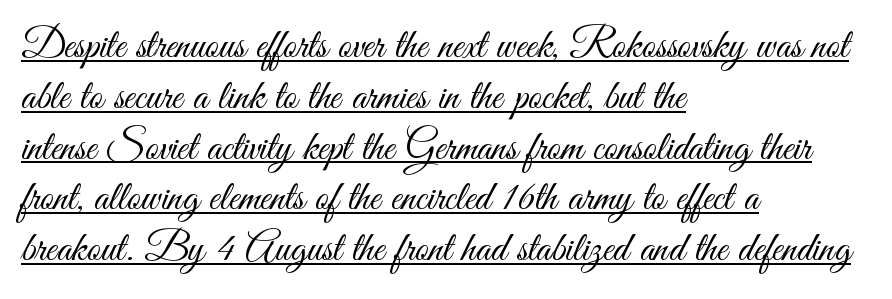
The image shows 42 px light, condensed sans-serif type; set left-aligned, line spacing 1.21x, normal letter spacing, underlined; medium stroke contrast and a small x-height.
